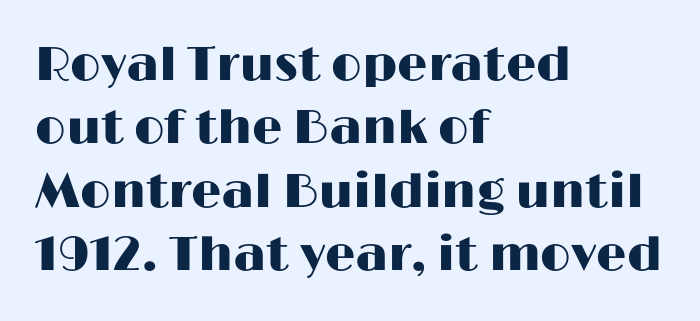
The image shows 48 px wide sans-serif type, upright; set left-aligned, normal line spacing (1.32x), normal letter spacing, not underlined; high stroke contrast and a medium x-height.
